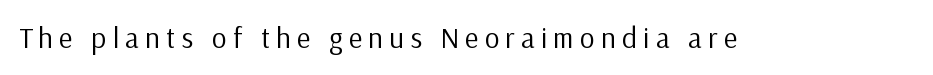
The image shows 29 px regular-weight sans-serif type, upright; set unusually wide letter spacing (+0.21 em), not underlined; low stroke contrast and a medium x-height.
